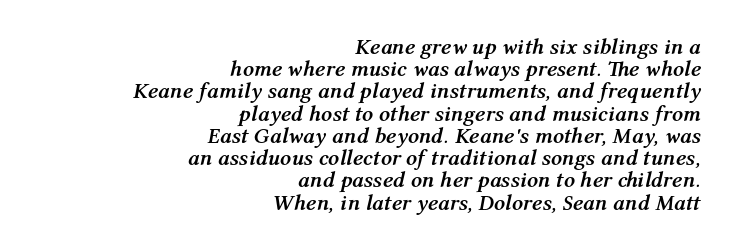
{"italic": "yes", "lean": "right", "slant_degrees": 12, "bold": "yes", "underline": "no", "align": "right", "line_spacing": "tight", "line_spacing_ratio": 1.01, "letter_spacing": "normal", "letter_spacing_em": 0.0, "glyph_px": 22}
